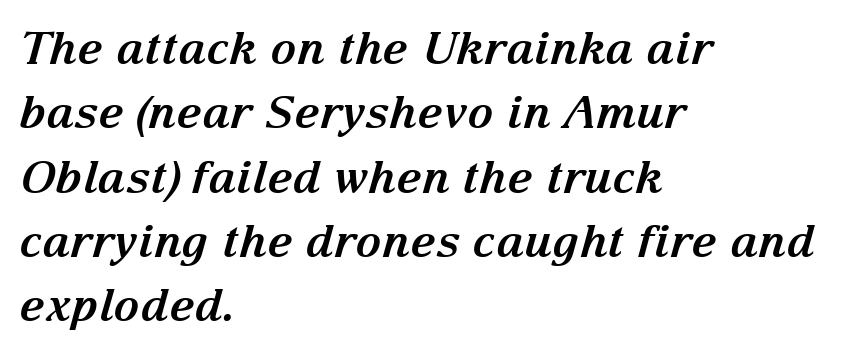
Notice how the passage keeps a crisp vertical edge on the left only. Each row of text sits above clean, open space. This sample keeps an unexceptional amount of space between lines. Unlike a clean sans, this face finishes its strokes with serifs. Do the characters align in a grid? No, the font is proportional.
